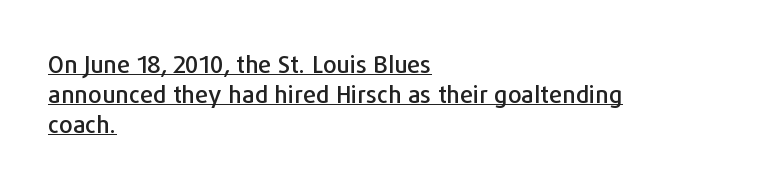
Q: Is the text italic (slanted)? A: No, it is upright.
Q: Is the text underlined? A: Yes.
Q: How is the paragraph aligned? A: Left-aligned.
Q: Is the spacing between letters normal or unusually wide? A: Normal.
Q: Is the spacing between lines tight, normal or loose? A: Normal.
